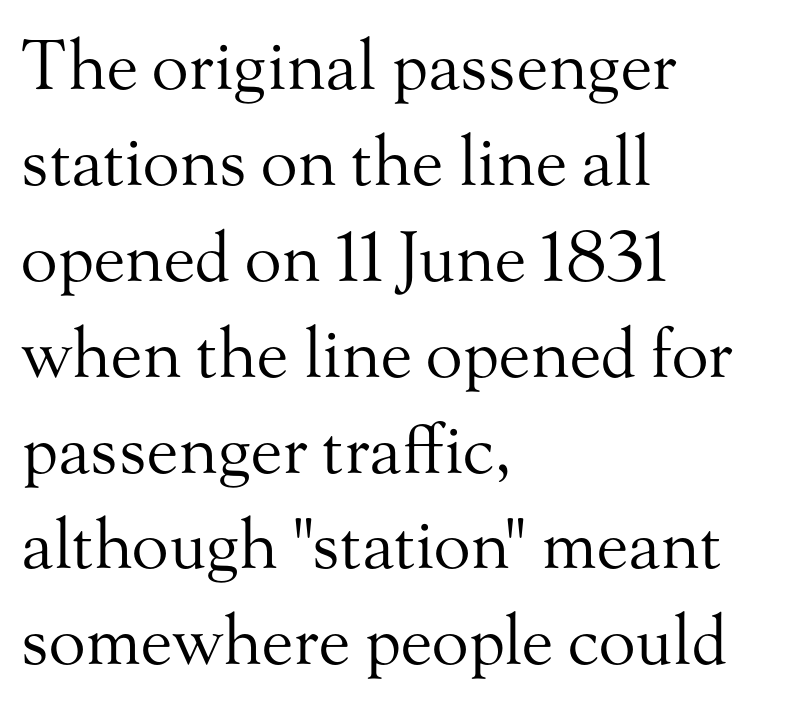
Q: Is the text bold? A: No.
Q: Is the text italic (slanted)? A: No, it is upright.
Q: Is the typeface a serif or a sans-serif typeface? A: Serif.
Q: Is the text underlined? A: No.
Q: How is the paragraph aligned? A: Left-aligned.
Q: Is the spacing between letters normal or unusually wide? A: Normal.
Q: Is the spacing between lines tight, normal or loose? A: Normal.
Q: Width (condensed, normal, or wide)? A: Normal.
Q: Stroke contrast? A: Medium.
Q: x-height? A: Small.
Q: Monospaced? A: No.
